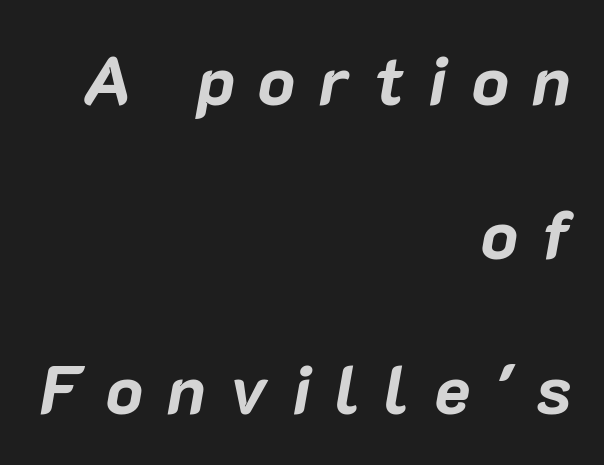
Between one letter and the next there's a generous, obvious gap. Is the type slanted? Yes — the strokes lean at a clear angle. A clean baseline with only descenders dipping below it. Typographic density is high because the face is bold. Is there much room between lines? Yes — plenty of vertical air separates them. Is this a fixed-width face? No — the glyphs have proportional, varying widths.
